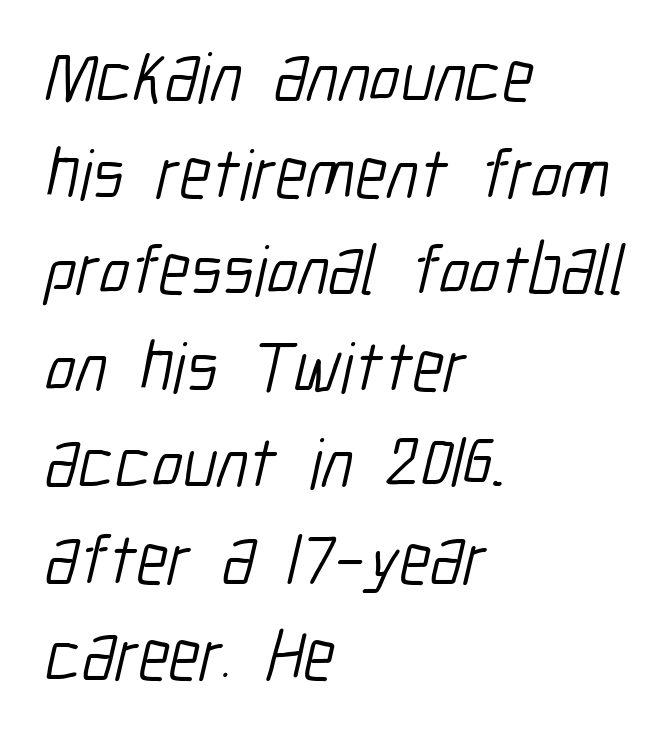
The leading is moderate, giving the passage an even texture. Line starts are locked; line ends wander. The string is rendered with underlining switched off. Spacing verdict: proportional, widths tailored to each character. A typesetter would label this face a sans.
